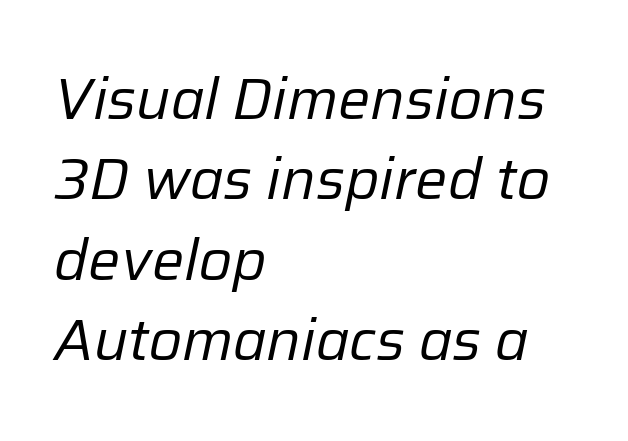
{"italic": "yes", "lean": "right", "slant_degrees": 12, "bold": "no", "weight": "regular", "width": "normal", "stroke_contrast": "low", "x_height": "medium", "monospaced": "no", "underline": "no", "align": "left", "line_spacing": "normal", "line_spacing_ratio": 1.41, "letter_spacing": "normal", "letter_spacing_em": 0.0, "glyph_px": 57}
